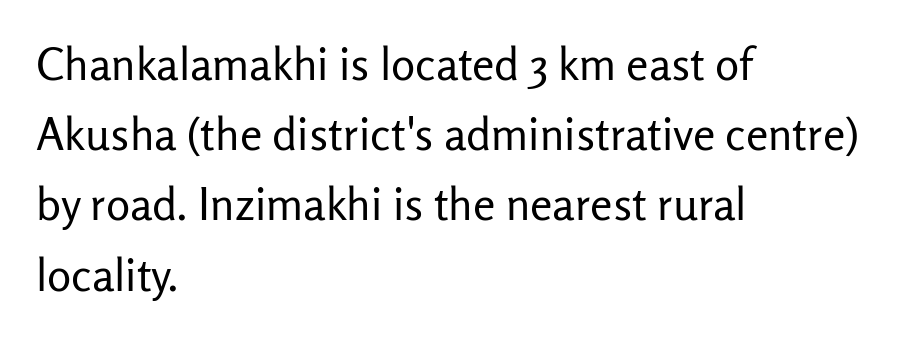
{"serif": "no", "italic": "no", "bold": "no", "weight": "regular", "width": "normal", "stroke_contrast": "low", "x_height": "medium", "monospaced": "no", "underline": "no", "align": "left", "line_spacing": "normal", "line_spacing_ratio": 1.56, "letter_spacing": "normal", "letter_spacing_em": 0.0, "glyph_px": 45}
